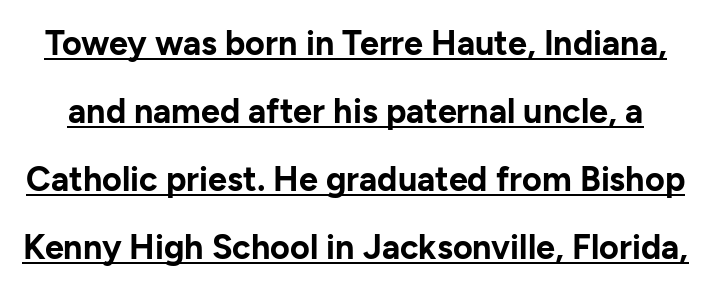
Q: Is the text bold? A: Yes.
Q: Is the text italic (slanted)? A: No, it is upright.
Q: Is the typeface a serif or a sans-serif typeface? A: Sans-serif.
Q: Is the text underlined? A: Yes.
Q: Is the spacing between letters normal or unusually wide? A: Normal.
Q: Is the spacing between lines tight, normal or loose? A: Loose.
Q: Width (condensed, normal, or wide)? A: Normal.
Q: Stroke contrast? A: Low.
Q: x-height? A: Medium.
Q: Monospaced? A: No.
